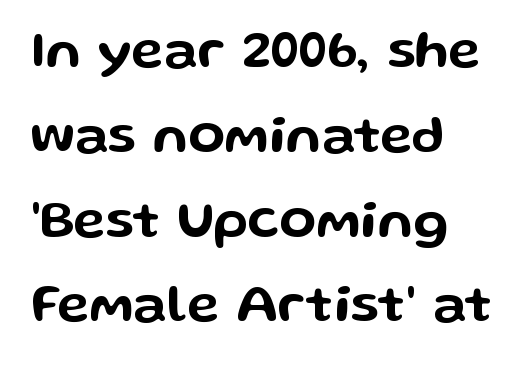
The vertical gap from one line to the next is medium. Think of a printed novel: that variable character pitch is what you see here. Is this a sans? Yes — the strokes have no serifs. Letters rest on an invisible, unmarked baseline. Here the glyphs are tracked normally, forming tight word shapes.
